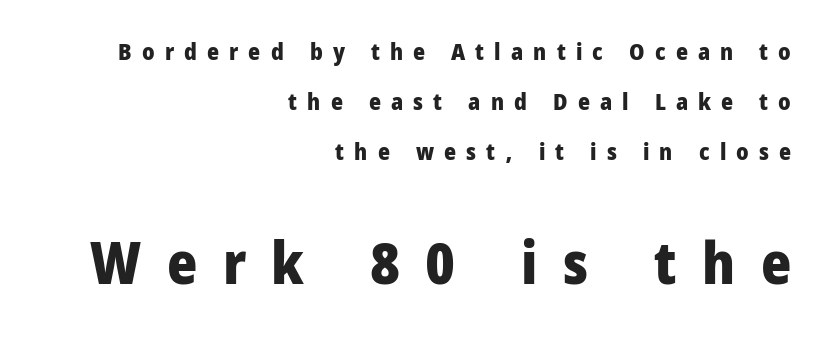
{"serif": "no", "italic": "no", "bold": "yes", "weight": "heavy", "width": "normal", "stroke_contrast": "low", "x_height": "medium", "monospaced": "no", "underline": "no", "align": "right", "line_spacing": "loose", "line_spacing_ratio": 2.17, "letter_spacing": "wide", "letter_spacing_em": 0.44, "larger_block": "second", "size_ratio": 2.52, "glyph_px": 58}
